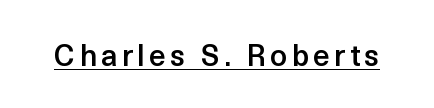
{"serif": "no", "italic": "no", "bold": "semi", "weight": "semibold", "width": "normal", "x_height": "medium", "monospaced": "no", "underline": "yes", "glyph_px": 30}
